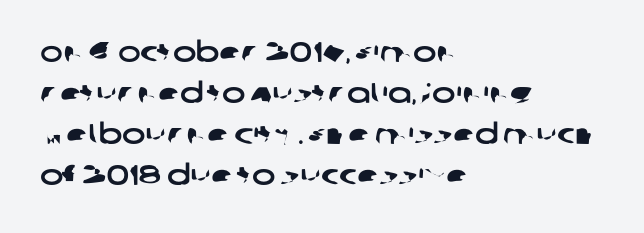
Q: Is the typeface a serif or a sans-serif typeface? A: Sans-serif.
Q: Is the text underlined? A: No.
Q: How is the paragraph aligned? A: Left-aligned.
Q: Is the spacing between letters normal or unusually wide? A: Normal.
Q: Is the spacing between lines tight, normal or loose? A: Normal.
Q: Width (condensed, normal, or wide)? A: Wide.
Q: Stroke contrast? A: Low.
Q: x-height? A: Large.
Q: Monospaced? A: No.
